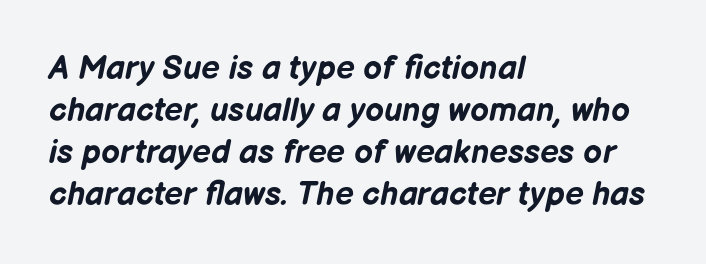
{"italic": "yes", "lean": "right", "slant_degrees": 12, "bold": "yes", "weight": "bold", "width": "normal", "stroke_contrast": "low", "x_height": "medium", "monospaced": "no", "underline": "no", "align": "left", "line_spacing": "normal", "line_spacing_ratio": 1.27, "letter_spacing": "normal", "letter_spacing_em": 0.0, "glyph_px": 33}
